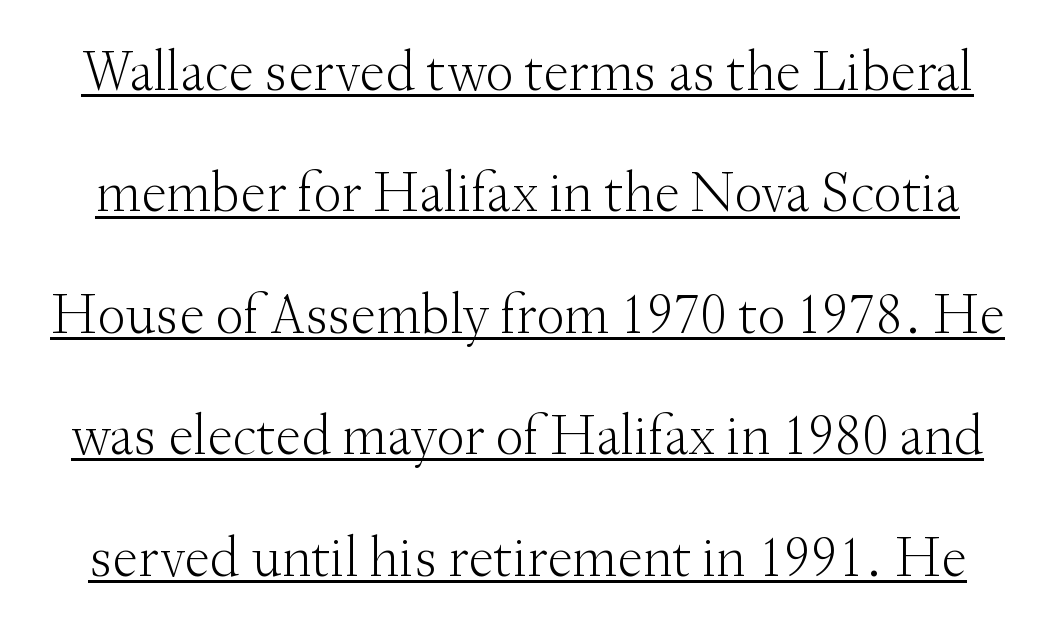
{"serif": "yes", "italic": "no", "bold": "no", "weight": "light", "width": "normal", "stroke_contrast": "medium", "x_height": "small", "monospaced": "no", "underline": "yes", "line_spacing": "loose", "line_spacing_ratio": 2.13, "letter_spacing": "normal", "letter_spacing_em": 0.0, "glyph_px": 57}
